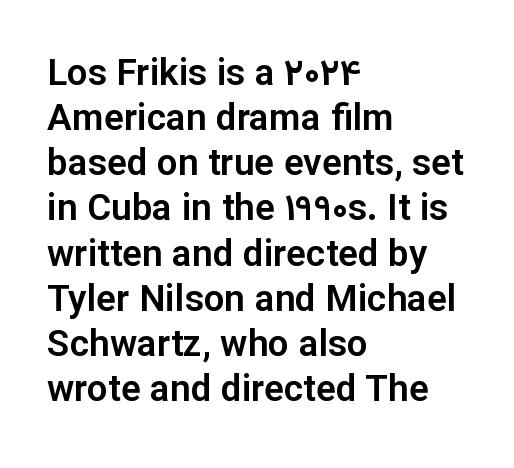
{"serif": "no", "italic": "no", "width": "normal", "stroke_contrast": "low", "x_height": "medium", "monospaced": "no", "underline": "no", "align": "left", "line_spacing_ratio": 1.22, "letter_spacing": "normal", "letter_spacing_em": 0.0, "glyph_px": 37}
